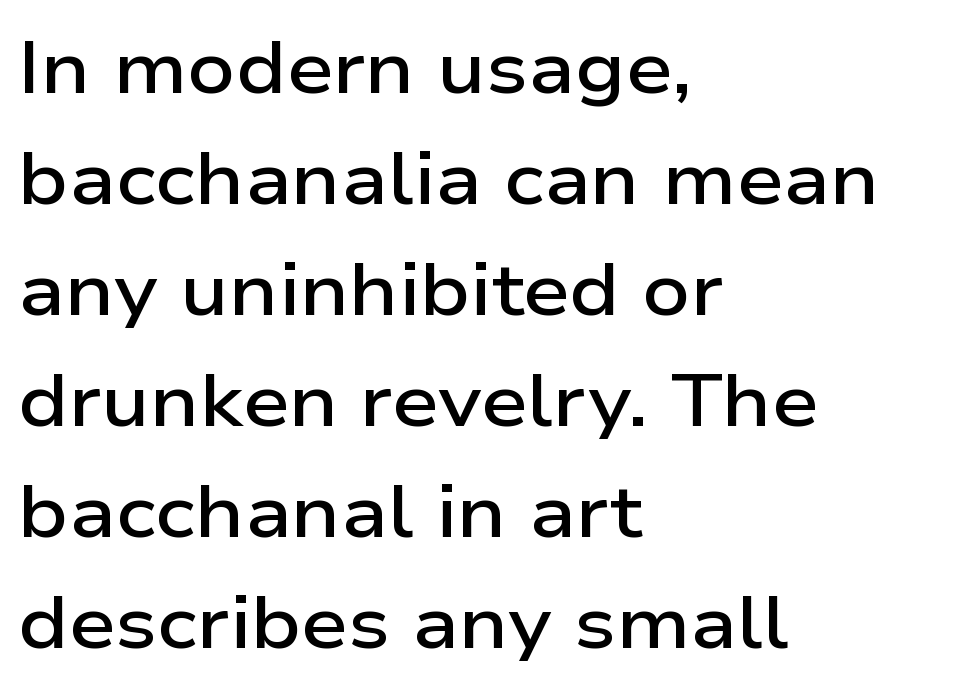
{"serif": "no", "italic": "no", "bold": "semi", "weight": "semibold", "width": "wide", "stroke_contrast": "low", "x_height": "medium", "monospaced": "no", "underline": "no", "align": "left", "line_spacing": "normal", "line_spacing_ratio": 1.5, "letter_spacing": "normal", "letter_spacing_em": 0.0, "glyph_px": 74}
